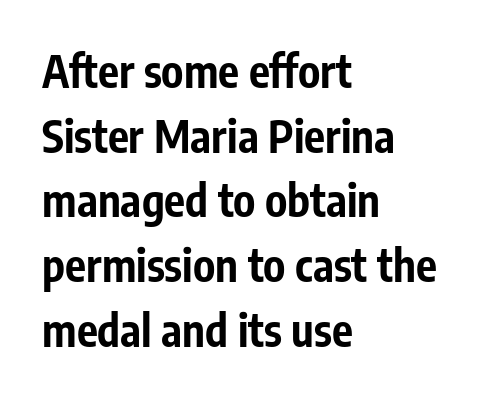
The image shows 44 px bold, condensed sans-serif type, upright; set left-aligned, normal line spacing (1.47x), normal letter spacing, not underlined; low stroke contrast and a medium x-height.
